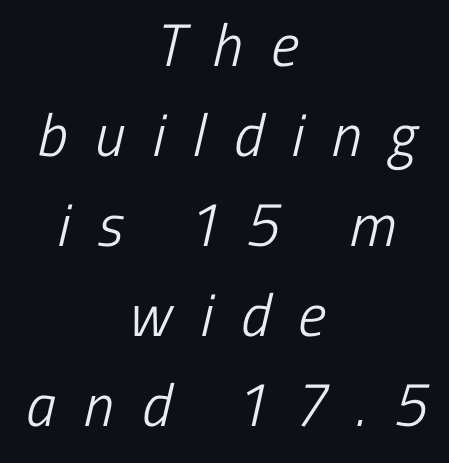
In terms of letterform style, serifs are entirely absent. A student would call this center alignment; a typographer would say set centered. The strip under each line holds only bare page. The typeface has the unassuming heft of standard copy or less. Whoever set this chose a conventional vertical rhythm.
